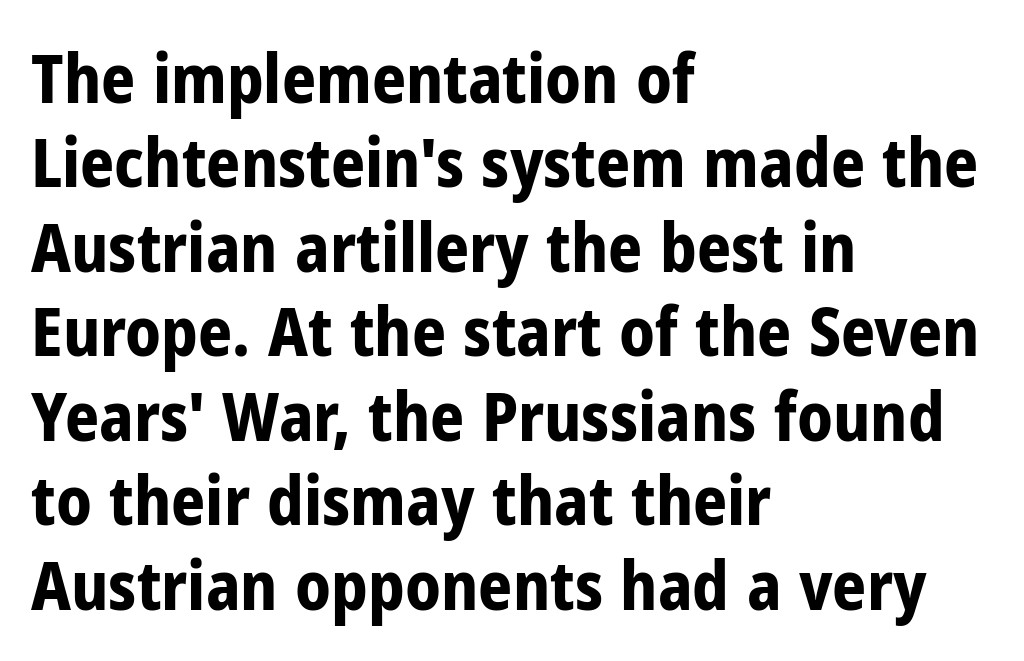
{"serif": "no", "italic": "no", "bold": "yes", "weight": "bold", "width": "condensed", "stroke_contrast": "low", "x_height": "medium", "monospaced": "no", "underline": "no", "align": "left", "line_spacing": "normal", "line_spacing_ratio": 1.26, "letter_spacing": "normal", "letter_spacing_em": 0.0, "glyph_px": 67}
